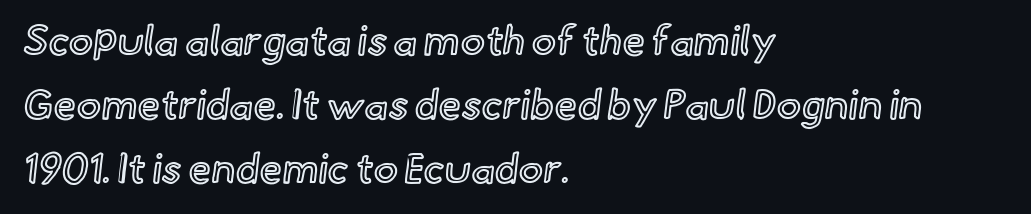
Underline: absent. Words appear dense and cohesive because spacing is normal. Each letter keeps its own natural width here, so spacing adapts to shape. Leading: standard. A classic flush-left, rag-right setting is used for this passage.
